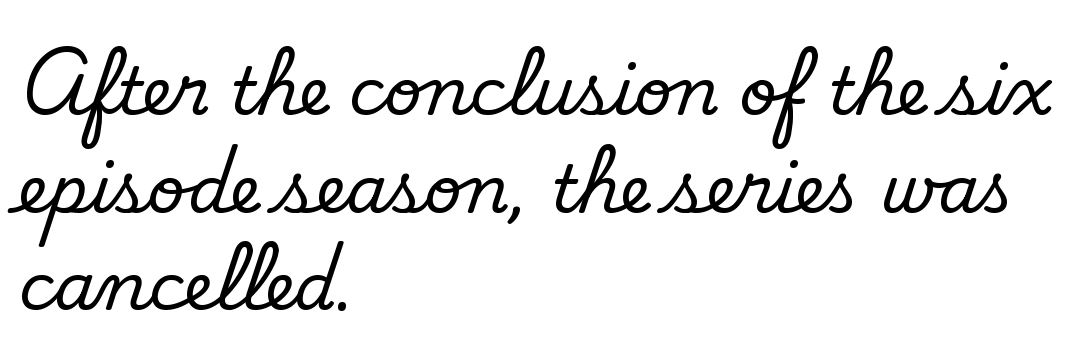
Q: Is the text bold? A: No.
Q: Is the typeface a serif or a sans-serif typeface? A: Sans-serif.
Q: Is the text underlined? A: No.
Q: How is the paragraph aligned? A: Left-aligned.
Q: Is the spacing between letters normal or unusually wide? A: Normal.
Q: Is the spacing between lines tight, normal or loose? A: Normal.
Q: Width (condensed, normal, or wide)? A: Normal.
Q: Stroke contrast? A: Low.
Q: x-height? A: Small.
Q: Monospaced? A: No.
